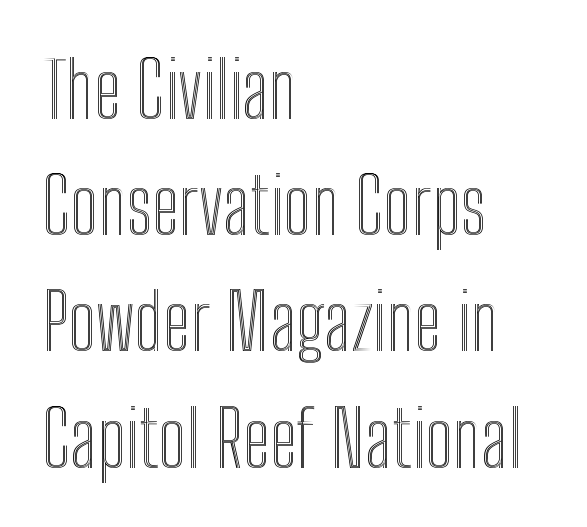
Q: Is the text italic (slanted)? A: No, it is upright.
Q: Is the text underlined? A: No.
Q: How is the paragraph aligned? A: Left-aligned.
Q: Is the spacing between letters normal or unusually wide? A: Normal.
Q: Is the spacing between lines tight, normal or loose? A: Normal.
Q: Width (condensed, normal, or wide)? A: Condensed.
Q: x-height? A: Medium.
Q: Monospaced? A: No.
